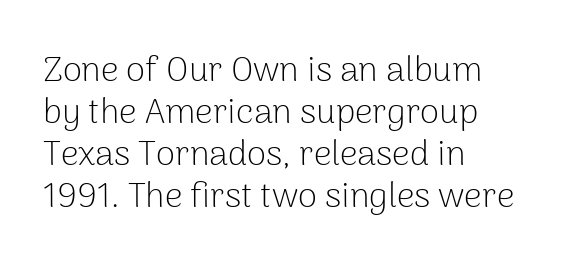
The face used here is rendered with its standard letterfit. Stroke terminals: plain, sans-serif. Any mark beneath the type? The region is blank. Each letter keeps its own natural width here, so spacing adapts to shape.
